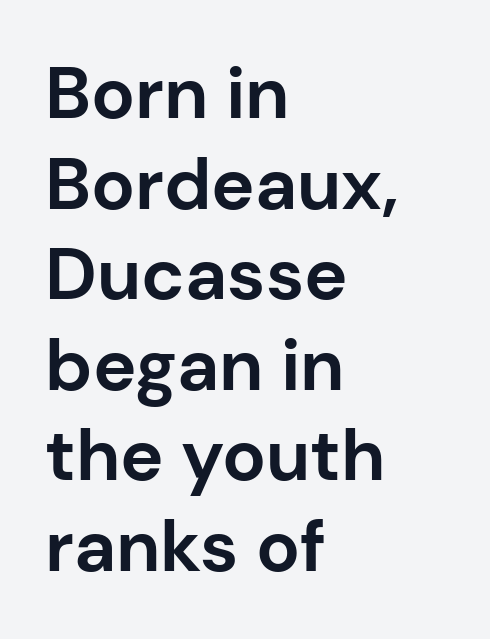
A roman cut, with each character standing at attention. This sample uses a sans-serif face. Letter spacing: default. The lines are quadded left.
